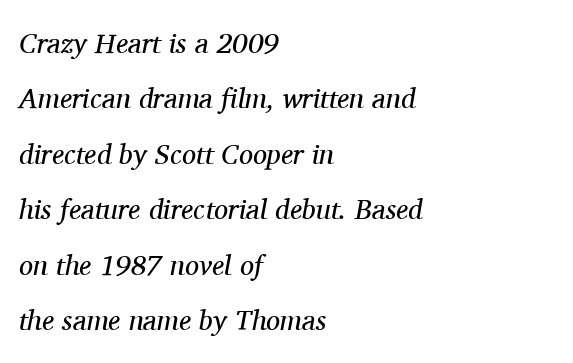
{"serif": "yes", "italic": "yes", "lean": "right", "slant_degrees": 11, "bold": "no", "weight": "regular", "width": "normal", "stroke_contrast": "medium", "x_height": "medium", "monospaced": "no", "underline": "no", "align": "left", "line_spacing": "loose", "line_spacing_ratio": 1.98, "letter_spacing": "normal", "letter_spacing_em": 0.0, "glyph_px": 28}
